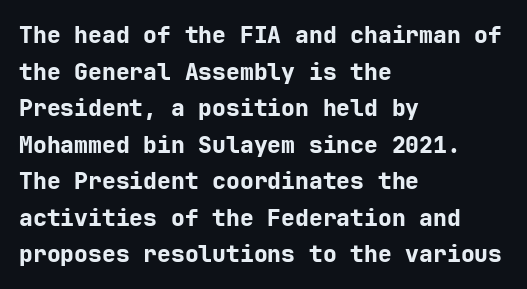
{"italic": "no", "bold": "yes", "underline": "no", "align": "left", "line_spacing": "normal", "line_spacing_ratio": 1.59, "letter_spacing": "normal", "letter_spacing_em": 0.0, "glyph_px": 23}
